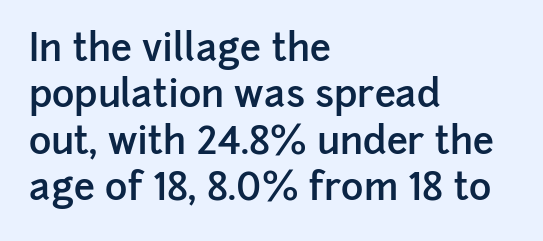
{"serif": "no", "italic": "no", "bold": "semi", "weight": "semibold", "width": "normal", "stroke_contrast": "low", "x_height": "medium", "monospaced": "no", "underline": "no", "align": "left", "line_spacing_ratio": 1.22, "letter_spacing": "normal", "letter_spacing_em": 0.0, "glyph_px": 38}
